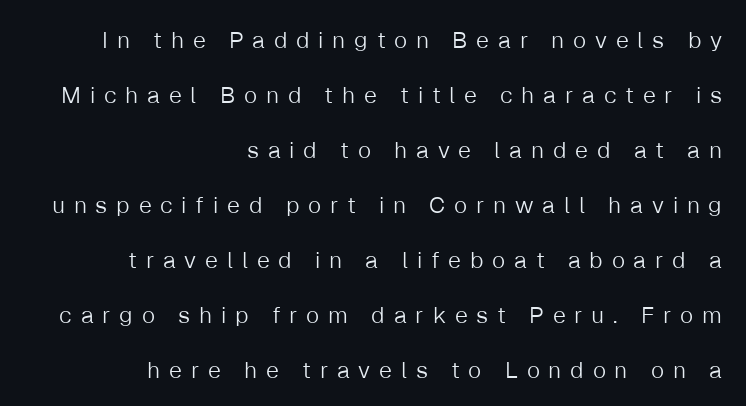
The image shows 23 px text type, upright; set right-aligned, loose line spacing (2.39x), unusually wide letter spacing (+0.38 em), not underlined.
